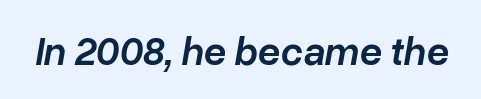
The type is set solid horizontally, with unmodified tracking. Each letter keeps its own natural width here, so spacing adapts to shape. Plain, unruled lines of type. A fair bit of extra ink — the face is semibold, not bold. The font's italic variant was chosen for this text.
